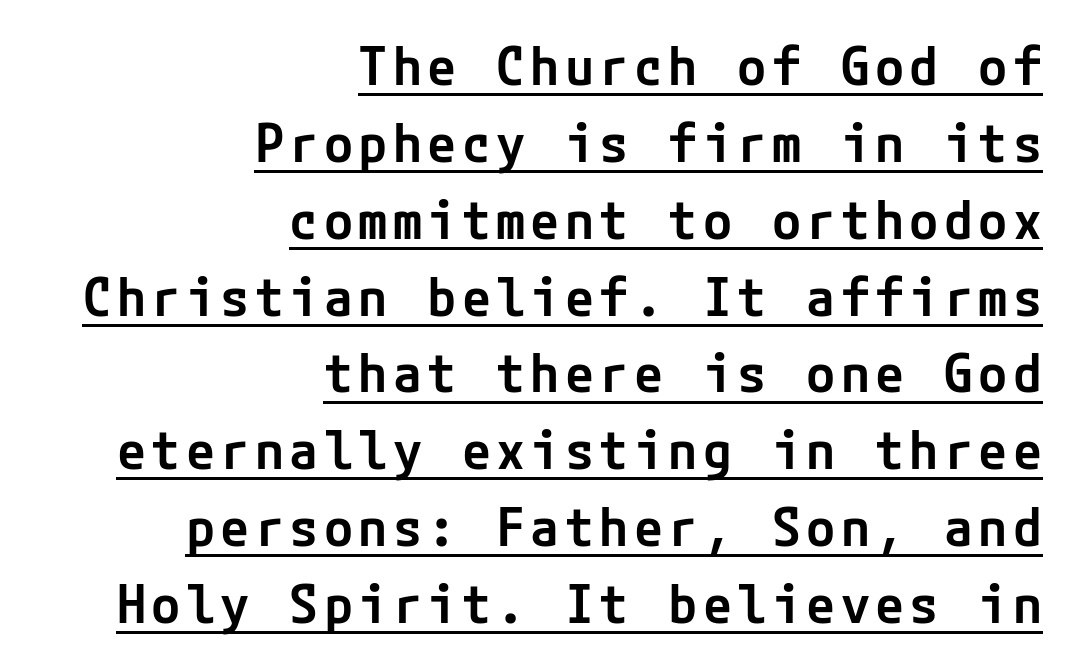
The image shows 53 px semibold sans-serif type, upright; set right-aligned, normal line spacing (1.45x), underlined; low stroke contrast and a medium x-height.
